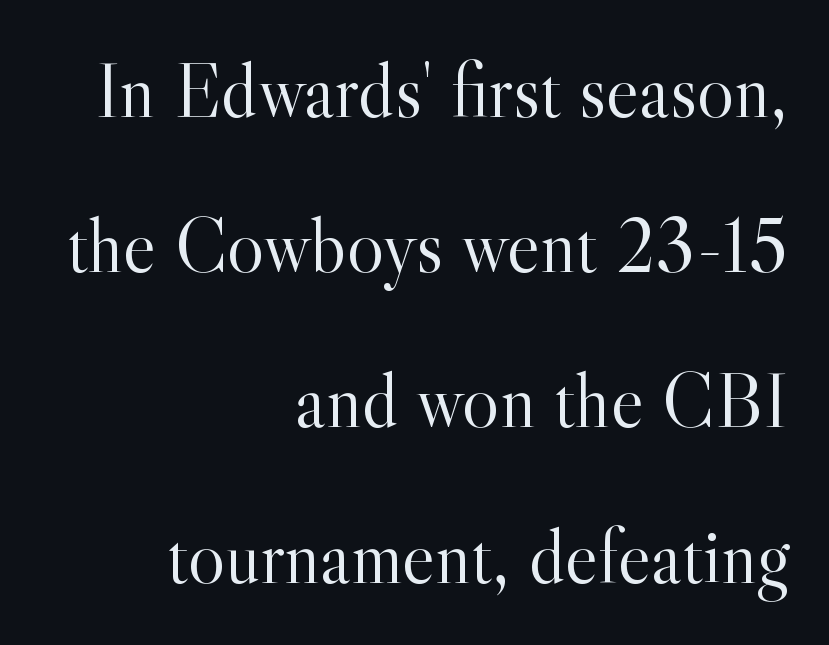
Q: Is the text bold? A: No.
Q: Is the text italic (slanted)? A: No, it is upright.
Q: Is the typeface a serif or a sans-serif typeface? A: Serif.
Q: Is the text underlined? A: No.
Q: How is the paragraph aligned? A: Right-aligned.
Q: Is the spacing between letters normal or unusually wide? A: Normal.
Q: Is the spacing between lines tight, normal or loose? A: Loose.
Q: Width (condensed, normal, or wide)? A: Normal.
Q: x-height? A: Small.
Q: Monospaced? A: No.
